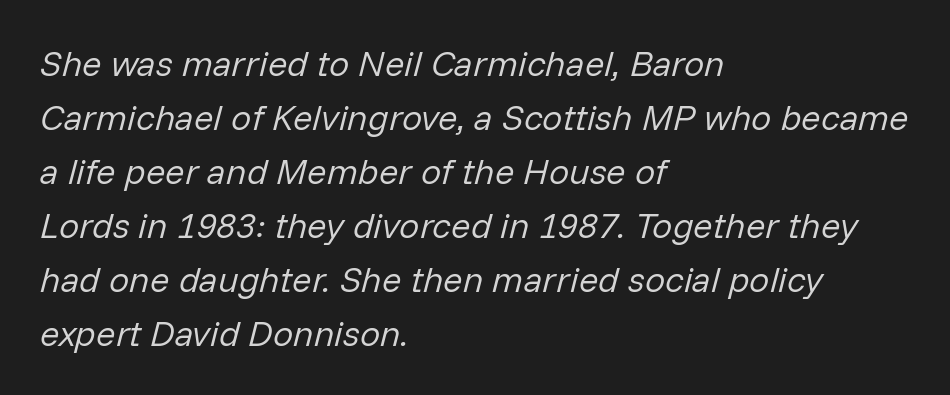
The image shows 36 px regular-weight type, italic (leaning right); set left-aligned, normal line spacing (1.5x), normal letter spacing, not underlined; low stroke contrast and a medium x-height.
